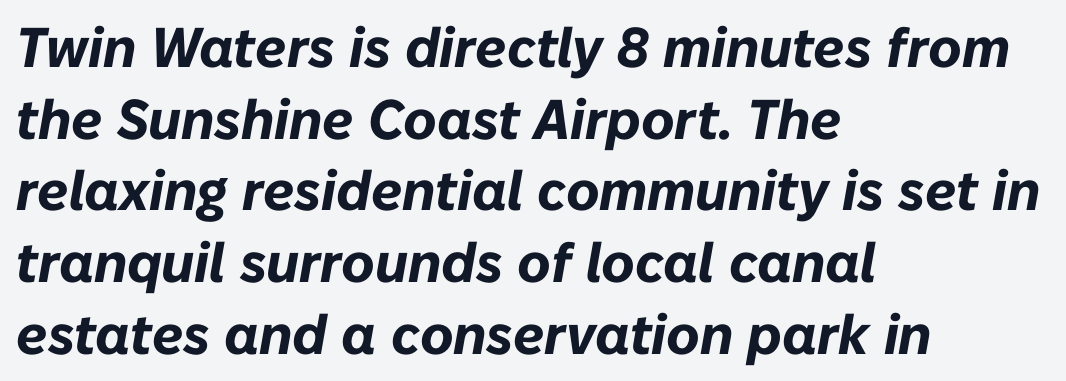
Q: Is the text bold? A: Yes.
Q: Is the text italic (slanted)? A: Yes, it leans right by about 10 degrees.
Q: Is the text underlined? A: No.
Q: How is the paragraph aligned? A: Left-aligned.
Q: Is the spacing between letters normal or unusually wide? A: Normal.
Q: Is the spacing between lines tight, normal or loose? A: Normal.
Q: Width (condensed, normal, or wide)? A: Normal.
Q: Stroke contrast? A: Low.
Q: x-height? A: Medium.
Q: Monospaced? A: No.
